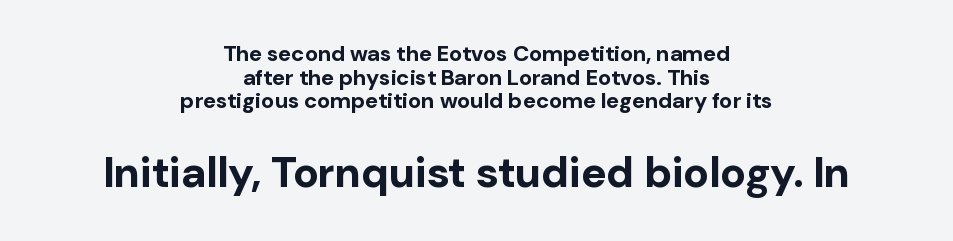
This is sans-serif lettering, the kind often seen on screens and signage. Spacing verdict: proportional, widths tailored to each character. The area under the type is left untouched. This sample uses plain, unmodified letter spacing.
